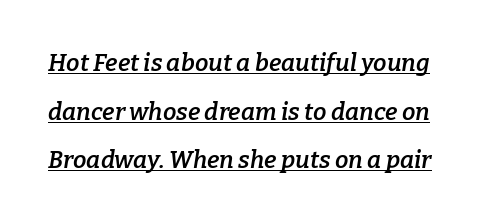
Q: Is the text bold? A: Semi-bold.
Q: Is the text italic (slanted)? A: Yes, it leans right by about 9 degrees.
Q: Is the text underlined? A: Yes.
Q: Is the spacing between letters normal or unusually wide? A: Normal.
Q: Is the spacing between lines tight, normal or loose? A: Loose.
